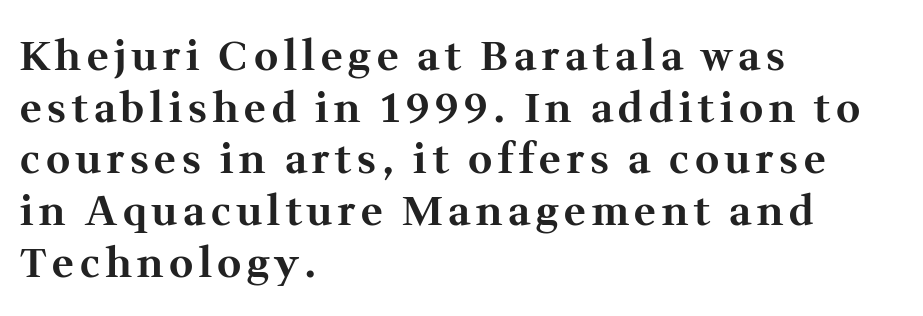
{"serif": "yes", "italic": "no", "bold": "yes", "weight": "bold", "width": "normal", "stroke_contrast": "medium", "x_height": "medium", "monospaced": "no", "underline": "no", "align": "left", "line_spacing": "normal", "line_spacing_ratio": 1.26, "glyph_px": 41}
